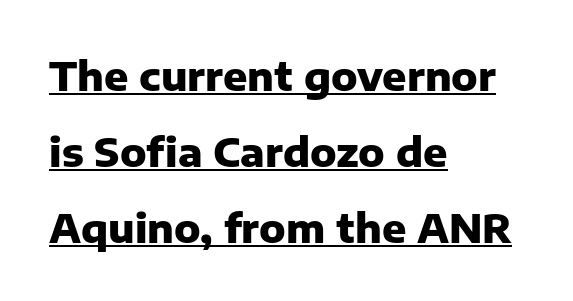
{"serif": "no", "italic": "no", "bold": "yes", "weight": "heavy", "width": "normal", "stroke_contrast": "low", "x_height": "medium", "monospaced": "no", "underline": "yes", "align": "left", "line_spacing": "loose", "line_spacing_ratio": 1.9, "letter_spacing": "normal", "letter_spacing_em": 0.0, "glyph_px": 40}
